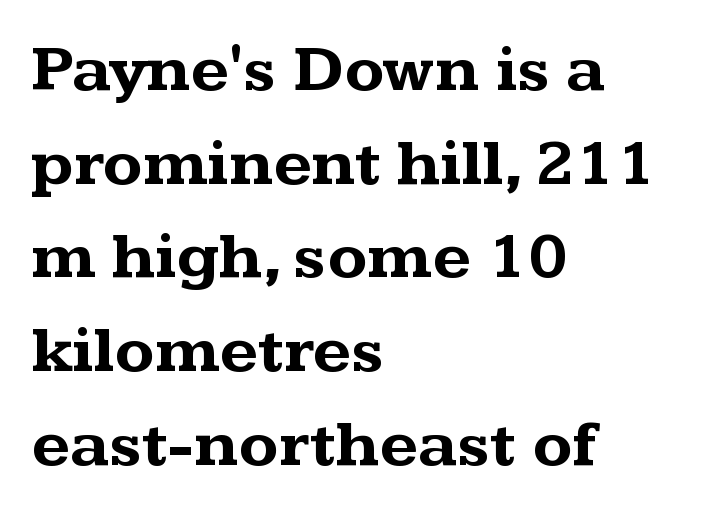
The image shows 66 px bold, wide serif type, upright; set left-aligned, normal line spacing (1.42x), normal letter spacing, not underlined; medium stroke contrast and a medium x-height.
